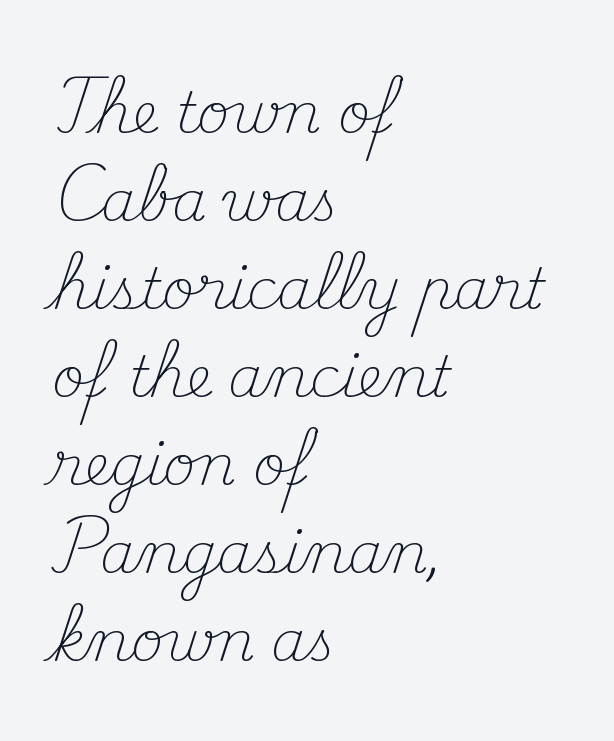
Q: Is the text bold? A: No.
Q: Is the text italic (slanted)? A: Yes.
Q: Is the typeface a serif or a sans-serif typeface? A: Serif.
Q: Is the text underlined? A: No.
Q: How is the paragraph aligned? A: Left-aligned.
Q: Is the spacing between letters normal or unusually wide? A: Normal.
Q: Is the spacing between lines tight, normal or loose? A: Normal.
Q: Width (condensed, normal, or wide)? A: Normal.
Q: Stroke contrast? A: Medium.
Q: x-height? A: Small.
Q: Monospaced? A: No.
